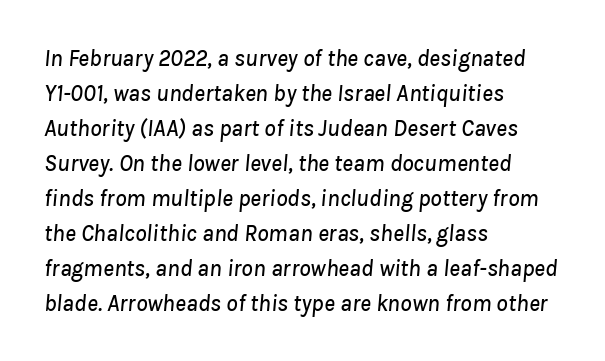
{"italic": "yes", "lean": "right", "slant_degrees": 8, "underline": "no", "align": "left", "line_spacing": "normal", "line_spacing_ratio": 1.52, "letter_spacing": "normal", "letter_spacing_em": 0.0, "glyph_px": 23}
